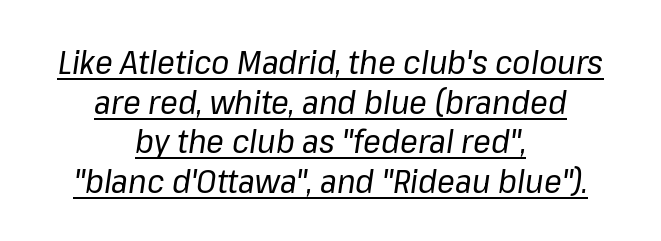
{"italic": "yes", "lean": "right", "slant_degrees": 8, "bold": "no", "weight": "regular", "width": "normal", "stroke_contrast": "low", "x_height": "medium", "monospaced": "no", "underline": "yes", "align": "center", "line_spacing_ratio": 1.2, "letter_spacing": "normal", "letter_spacing_em": 0.0, "glyph_px": 33}
